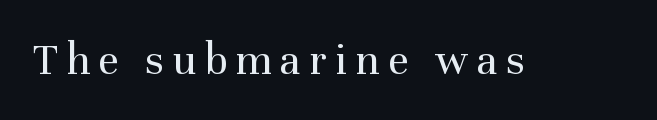
Compared with a typical body face, this is equally light or lighter still. Underlining? Definitely not there. Think of a printed novel: that variable character pitch is what you see here. A typesetter would label this face a serif. Do the letters lean? They stand straight.
